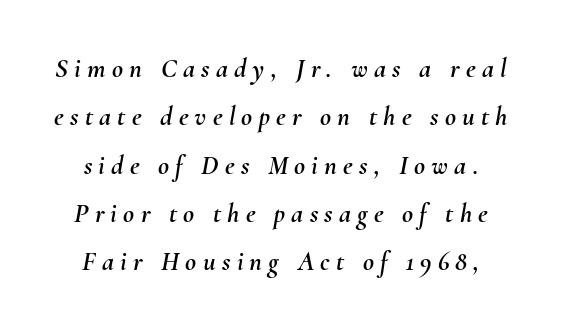
Q: Is the text italic (slanted)? A: Yes, it leans right by about 10 degrees.
Q: Is the text underlined? A: No.
Q: Is the spacing between letters normal or unusually wide? A: Unusually wide.
